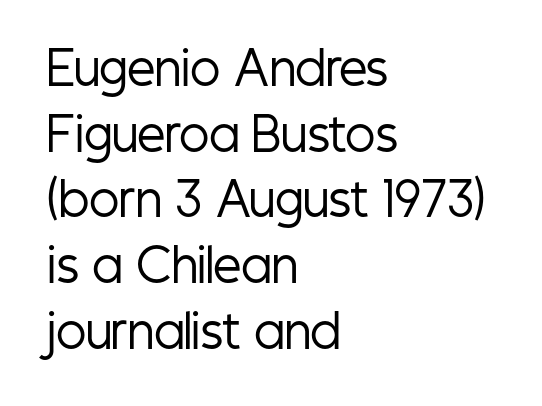
Q: Is the text bold? A: No.
Q: Is the text italic (slanted)? A: No, it is upright.
Q: Is the typeface a serif or a sans-serif typeface? A: Sans-serif.
Q: Is the text underlined? A: No.
Q: How is the paragraph aligned? A: Left-aligned.
Q: Is the spacing between letters normal or unusually wide? A: Normal.
Q: Is the spacing between lines tight, normal or loose? A: Normal.
Q: Width (condensed, normal, or wide)? A: Condensed.
Q: Stroke contrast? A: Low.
Q: x-height? A: Medium.
Q: Monospaced? A: No.
